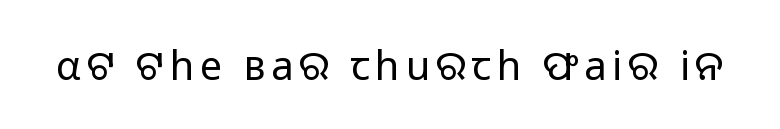
The image shows 40 px regular-weight sans-serif type, upright; set not underlined; low stroke contrast and a medium x-height.
